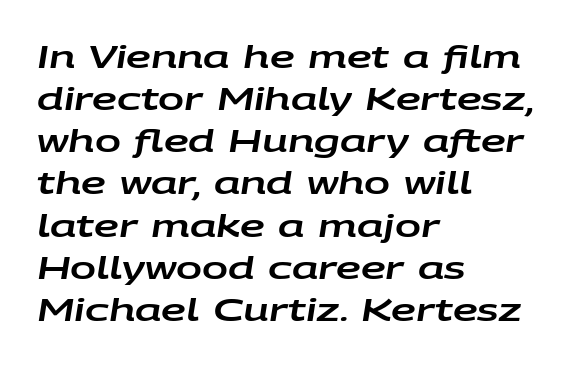
Line starts are locked; line ends wander. Notice how the stems are inclined rather than vertical — that's the hallmark of italics. Nothing unusual about the tracking: characters are spaced as the font intends. Is there much room between lines? A standard amount, neither cramped nor airy.
